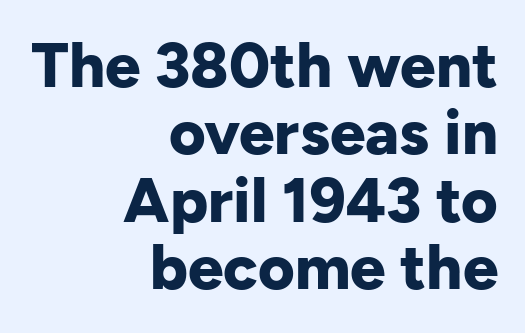
{"serif": "no", "italic": "no", "bold": "yes", "weight": "bold", "width": "normal", "stroke_contrast": "low", "x_height": "medium", "monospaced": "no", "underline": "no", "align": "right", "line_spacing": "tight", "line_spacing_ratio": 1.07, "letter_spacing": "normal", "letter_spacing_em": 0.0, "glyph_px": 63}
